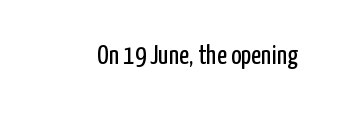
Q: Is the text bold? A: No.
Q: Is the text italic (slanted)? A: No, it is upright.
Q: Is the text underlined? A: No.
Q: Is the spacing between letters normal or unusually wide? A: Normal.
